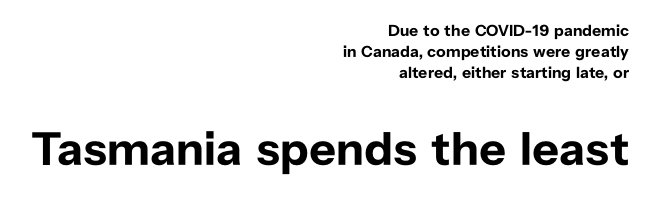
{"serif": "no", "italic": "no", "bold": "yes", "weight": "bold", "width": "normal", "stroke_contrast": "low", "x_height": "medium", "monospaced": "no", "underline": "no", "align": "right", "line_spacing": "normal", "line_spacing_ratio": 1.31, "letter_spacing": "normal", "letter_spacing_em": 0.0, "larger_block": "second", "size_ratio": 2.94, "glyph_px": 47}
